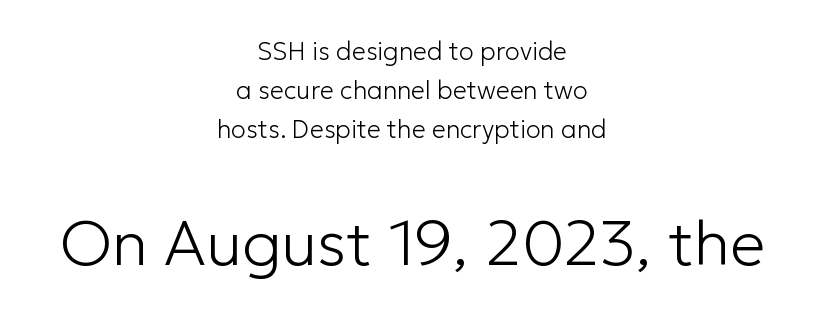
{"serif": "no", "italic": "no", "bold": "no", "weight": "light", "width": "normal", "stroke_contrast": "low", "x_height": "medium", "monospaced": "no", "underline": "no", "align": "center", "line_spacing": "normal", "line_spacing_ratio": 1.57, "letter_spacing": "normal", "letter_spacing_em": 0.0, "larger_block": "second", "size_ratio": 2.52, "glyph_px": 63}
